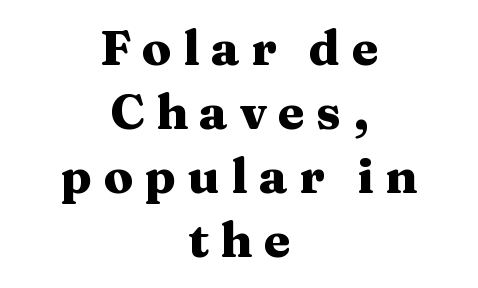
{"serif": "yes", "italic": "no", "bold": "yes", "weight": "heavy", "width": "wide", "stroke_contrast": "medium", "x_height": "medium", "monospaced": "no", "underline": "no", "align": "center", "line_spacing": "normal", "line_spacing_ratio": 1.33, "letter_spacing": "wide", "letter_spacing_em": 0.24, "glyph_px": 48}
